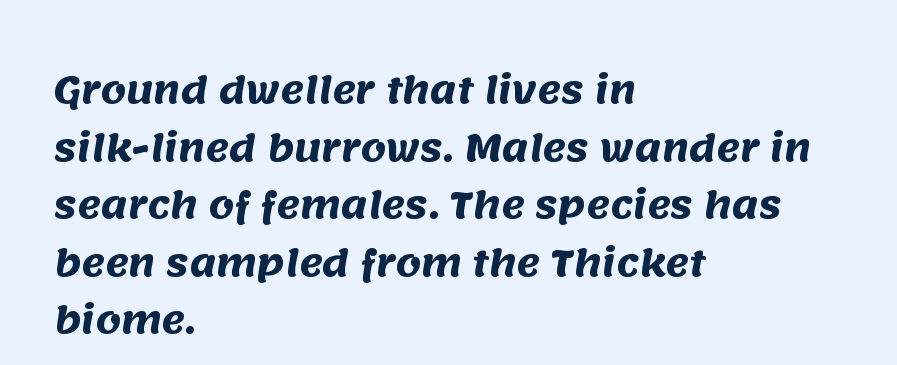
The image shows 36 px heavy sans-serif type; set left-aligned, normal line spacing (1.6x), normal letter spacing, not underlined; medium stroke contrast and a large x-height.
